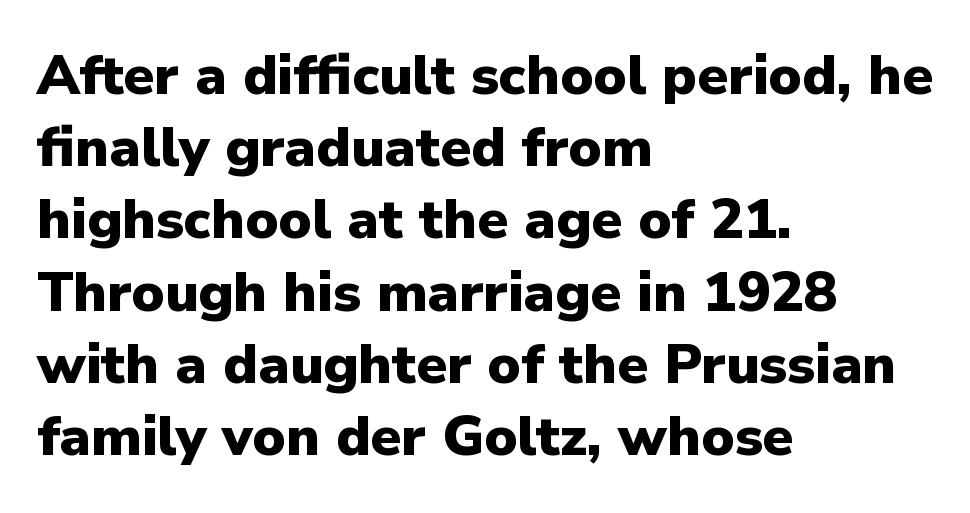
{"serif": "no", "italic": "no", "bold": "yes", "weight": "heavy", "width": "normal", "stroke_contrast": "low", "x_height": "medium", "monospaced": "no", "underline": "no", "align": "left", "line_spacing": "normal", "line_spacing_ratio": 1.29, "letter_spacing": "normal", "letter_spacing_em": 0.0, "glyph_px": 56}
